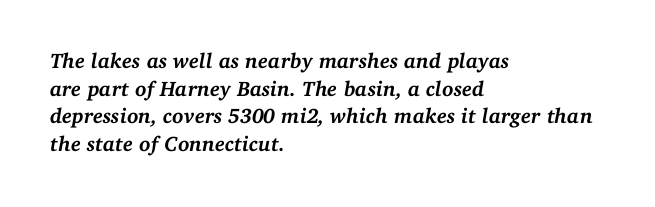
Q: Is the text bold? A: Yes.
Q: Is the text italic (slanted)? A: Yes, it leans right by about 11 degrees.
Q: Is the text underlined? A: No.
Q: How is the paragraph aligned? A: Left-aligned.
Q: Is the spacing between letters normal or unusually wide? A: Normal.
Q: Is the spacing between lines tight, normal or loose? A: Normal.
